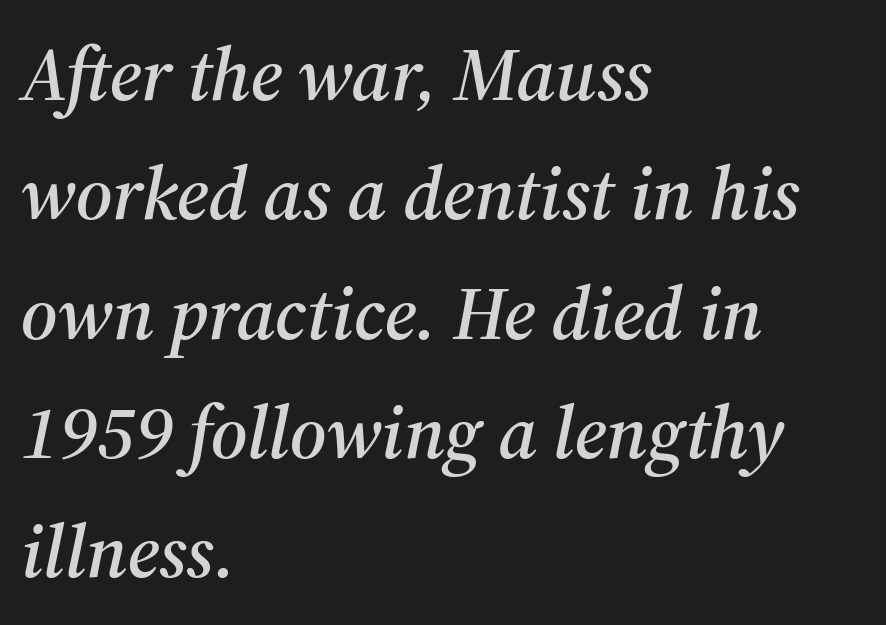
The image shows 76 px serif type, italic (leaning right); set left-aligned, normal line spacing (1.57x), normal letter spacing, not underlined; medium stroke contrast and a medium x-height.
